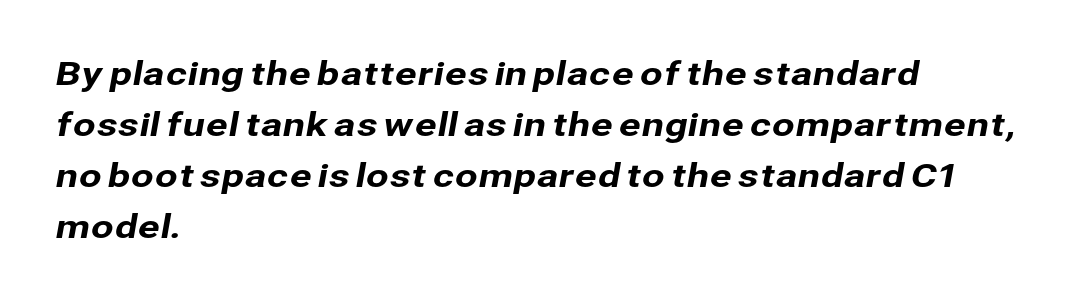
The image shows 33 px sans-serif type; set left-aligned, normal line spacing (1.55x), normal letter spacing, not underlined; low stroke contrast and a medium x-height.
